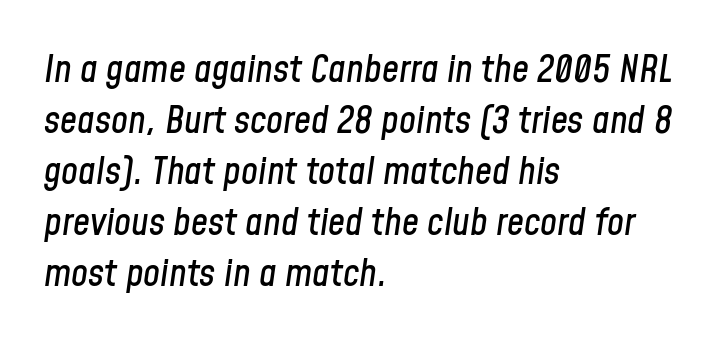
The image shows 38 px condensed type, italic (leaning right); set left-aligned, normal line spacing (1.34x), normal letter spacing, not underlined; low stroke contrast and a medium x-height.
